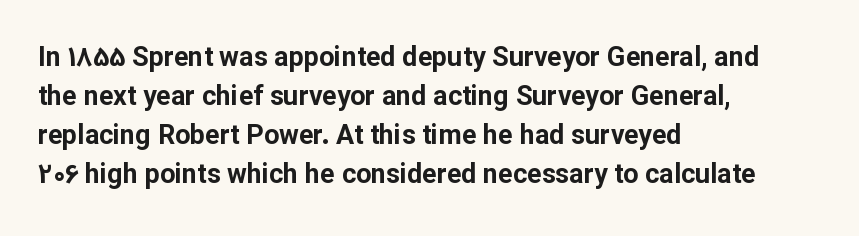
Line starts are locked; line ends wander. On the weight axis this lands at bold, roughly 700. Italic: no, the glyphs are upright roman. Glance below the letters and you will spot only blank space.
